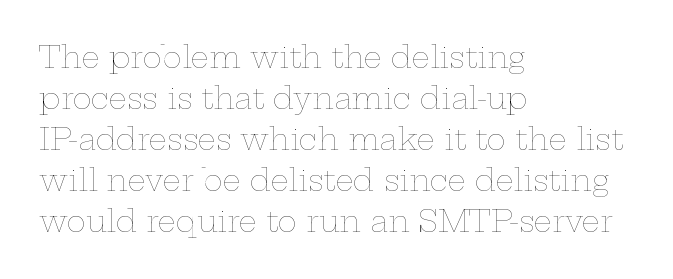
{"italic": "no", "bold": "no", "weight": "thin", "width": "wide", "stroke_contrast": "low", "x_height": "medium", "monospaced": "no", "underline": "no", "align": "left", "line_spacing": "normal", "line_spacing_ratio": 1.41, "letter_spacing": "normal", "letter_spacing_em": 0.0, "glyph_px": 29}
